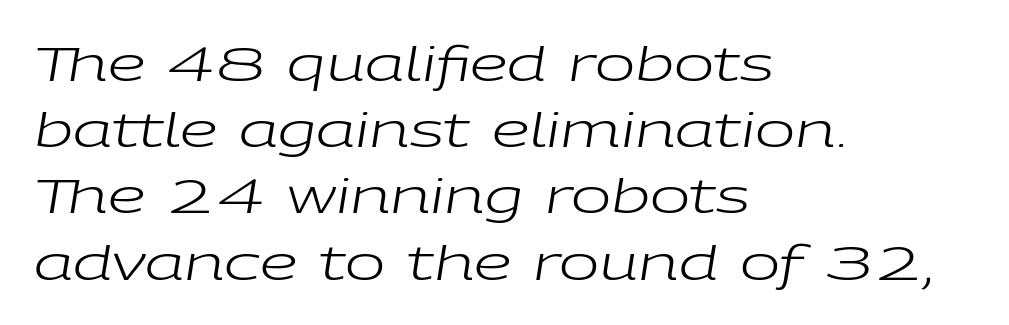
{"italic": "yes", "lean": "right", "slant_degrees": 9, "bold": "no", "weight": "regular", "width": "wide", "stroke_contrast": "low", "x_height": "medium", "monospaced": "no", "underline": "no", "align": "left", "line_spacing": "normal", "line_spacing_ratio": 1.38, "letter_spacing": "normal", "letter_spacing_em": 0.0, "glyph_px": 48}
